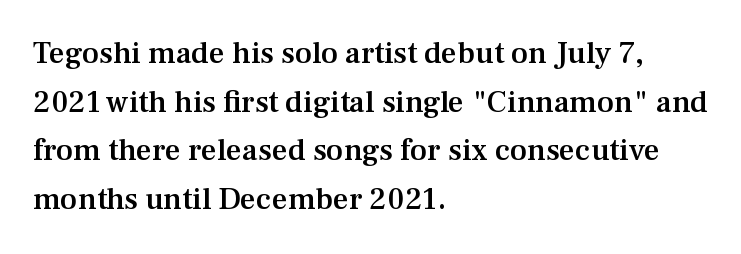
Only glyphs here, with clear space below each row. Baseline-to-baseline distance is the conventional proportion of letter height. This rendering employs a face with finishing strokes, i.e., a serif. A semibold gives these letters moderate extra thickness, short of bold. Tracking value appears to be zero — textbook default spacing.
